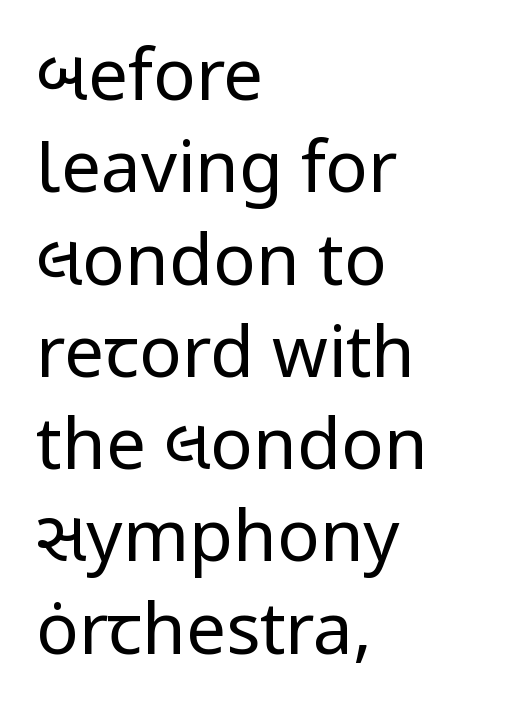
Letterform terminals end flat and unadorned throughout the passage. Tracking value appears to be zero — textbook default spacing. The designer left line spacing at the default. This sample has the flowing, uneven cadence of proportional lettering. The cut favours lightness, reaching ordinary text weight at its darkest.
